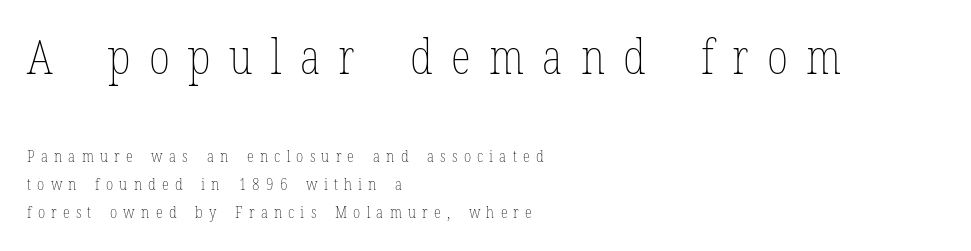
The image shows 47 px thin, condensed type, upright; set left-aligned, line spacing 1.74x, unusually wide letter spacing (+0.39 em), not underlined; the first (top) block is 2.94x larger; low stroke contrast and a medium x-height.
